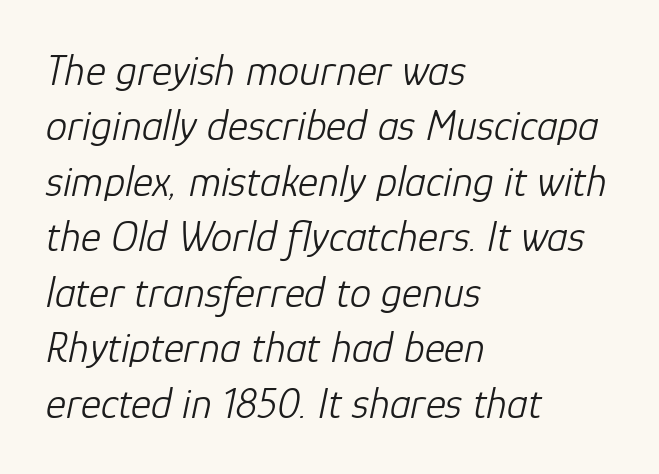
The image shows 43 px light type, italic (leaning right); set left-aligned, normal line spacing (1.29x), normal letter spacing, not underlined; low stroke contrast and a medium x-height.
